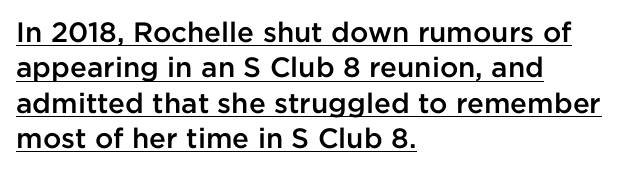
Quick note: underline on. Each letter keeps its own natural width here, so spacing adapts to shape. Designer's note — italics off, roman on. Notice how descenders clear the ascenders below comfortably — that's standard leading.
